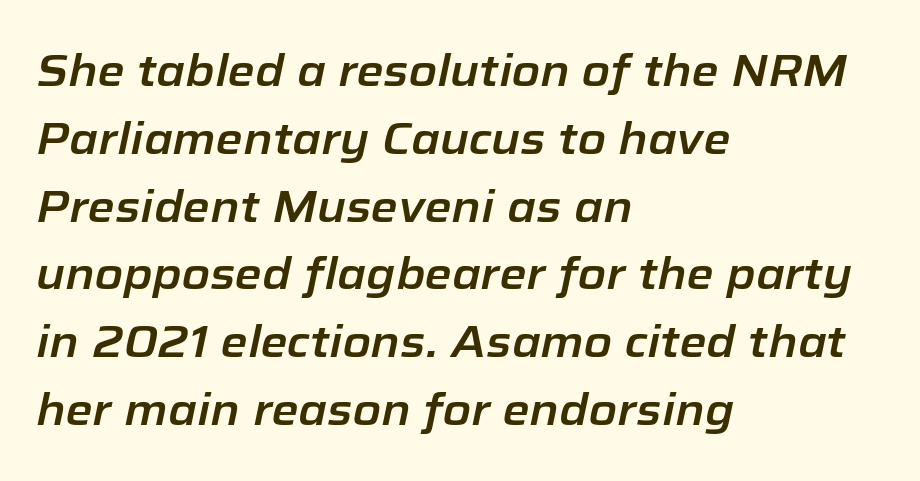
The image shows 44 px text type, italic (leaning right); set left-aligned, normal line spacing (1.54x), normal letter spacing, not underlined; low stroke contrast and a medium x-height.
